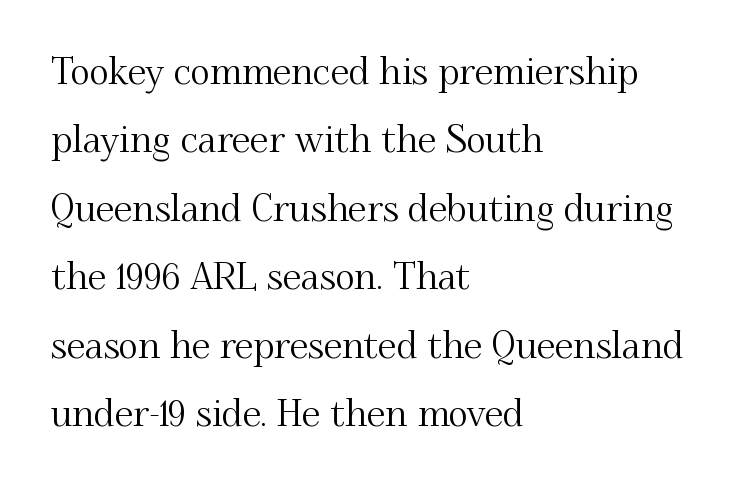
No italicization has been applied; the sample stays upright. Glyph-to-glyph distance matches everyday printed text. The paragraph shown leans on its left margin. Does the type have serifs? Yes, each stem ends in a small foot.
